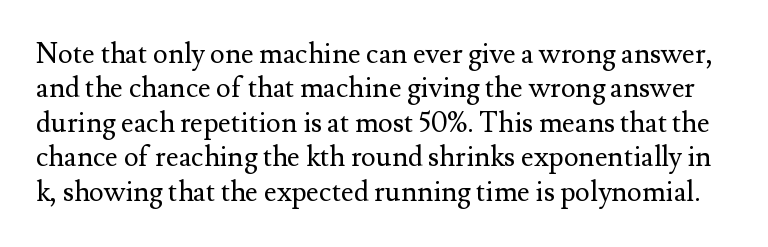
The letterforms sit shoulder to shoulder at normal distance. Note the varied advance widths — an 'i' is clearly narrower than an 'm'. Serifs: yes, visible at the terminals of the letterforms. The gap between lines stays unmarked.
